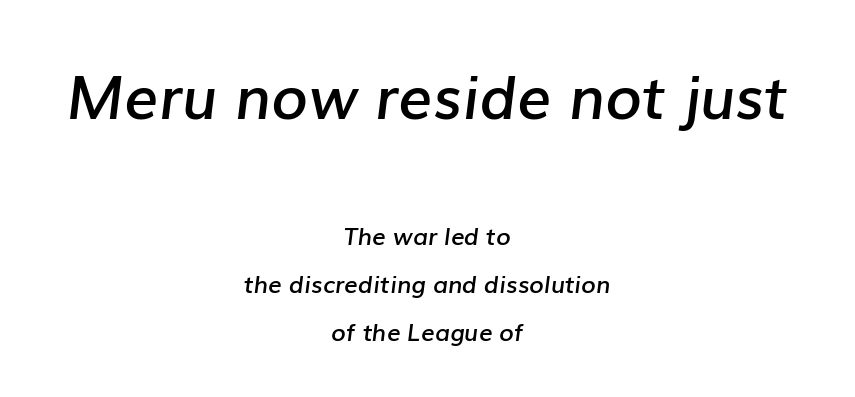
The image shows 60 px semibold type, italic (leaning right); set centered, loose line spacing (2.0x), normal letter spacing, not underlined; the first (top) block is 2.5x larger; low stroke contrast and a medium x-height.
